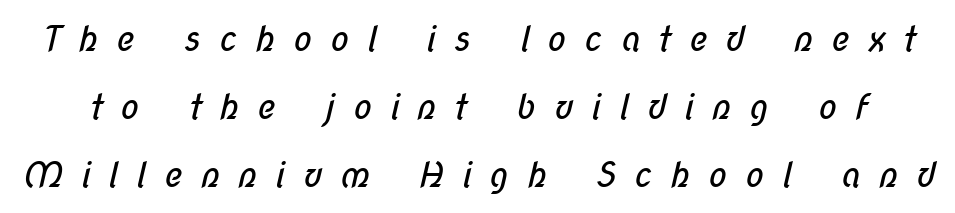
The image shows 35 px regular-weight, condensed sans-serif type; set loose line spacing (1.94x), unusually wide letter spacing (+0.5 em), not underlined; low stroke contrast and a medium x-height.
